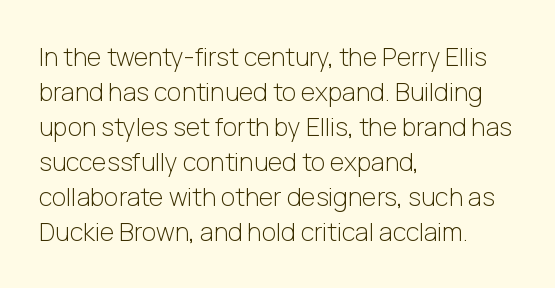
The image shows 25 px text type, upright; set left-aligned, normal line spacing (1.4x), normal letter spacing, not underlined.
